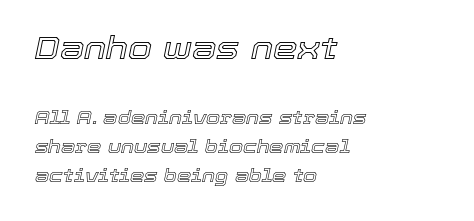
Q: Is the text italic (slanted)? A: Yes, it leans right by about 12 degrees.
Q: Is the text underlined? A: No.
Q: How is the paragraph aligned? A: Left-aligned.
Q: Is the spacing between letters normal or unusually wide? A: Normal.
Q: Is the spacing between lines tight, normal or loose? A: Normal.
Q: Which block of text is set in a larger size, the first (top) or the second (bottom)? A: The first (top) one.
Q: Width (condensed, normal, or wide)? A: Normal.
Q: x-height? A: Medium.
Q: Monospaced? A: No.
